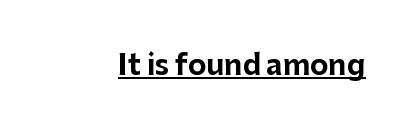
Q: Is the text bold? A: Yes.
Q: Is the text italic (slanted)? A: No, it is upright.
Q: Is the typeface a serif or a sans-serif typeface? A: Sans-serif.
Q: Is the text underlined? A: Yes.
Q: Is the spacing between letters normal or unusually wide? A: Normal.
Q: Width (condensed, normal, or wide)? A: Normal.
Q: Stroke contrast? A: Low.
Q: x-height? A: Medium.
Q: Monospaced? A: No.
